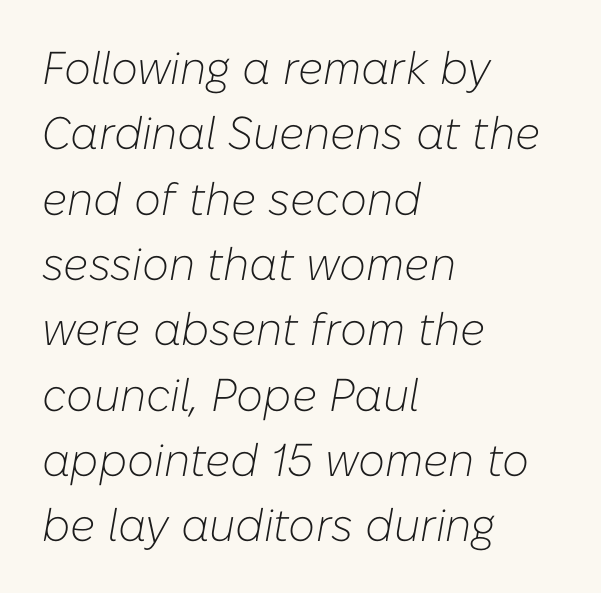
Normally led — the rows are evenly, conventionally spaced. Is the block centered? No — it sits flush against the left margin. Compared with ordinary roman type, these characters are visibly tilted. Rule under the text: the space is simply empty. Character widths vary here, with narrow letters taking less room than wide ones. This sample uses plain, unmodified letter spacing.
